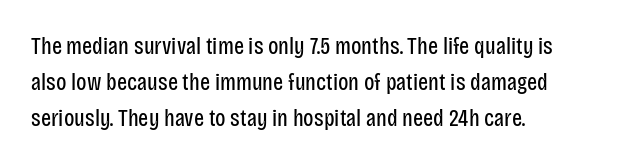
{"italic": "no", "bold": "no", "underline": "no", "align": "left", "line_spacing": "normal", "line_spacing_ratio": 1.49, "letter_spacing": "normal", "letter_spacing_em": 0.0, "glyph_px": 24}
